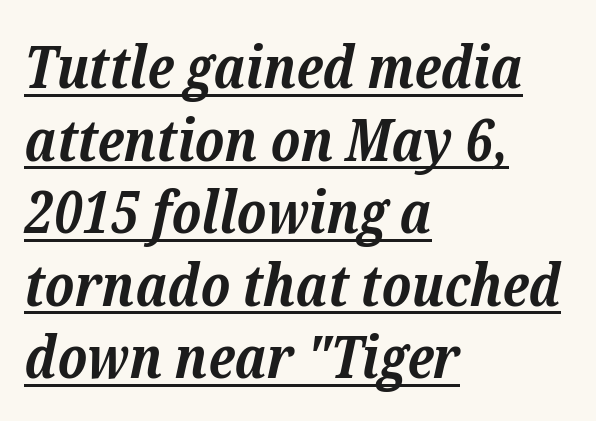
Note the varied advance widths — an 'i' is clearly narrower than an 'm'. The face used here is seriffed, in the tradition of book romans. Characters follow at the spacing the type designer built in. The lettering tilts uniformly, giving the passage an italic look.
